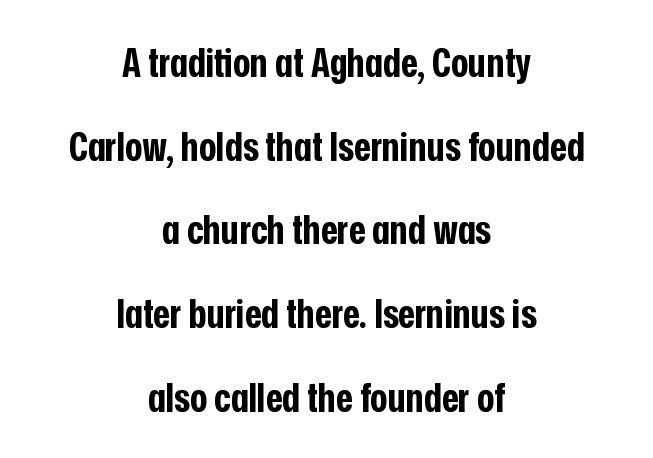
Q: Is the text bold? A: Yes.
Q: Is the text italic (slanted)? A: No, it is upright.
Q: Is the typeface a serif or a sans-serif typeface? A: Sans-serif.
Q: Is the text underlined? A: No.
Q: How is the paragraph aligned? A: Centered.
Q: Is the spacing between letters normal or unusually wide? A: Normal.
Q: Is the spacing between lines tight, normal or loose? A: Loose.
Q: Width (condensed, normal, or wide)? A: Condensed.
Q: Stroke contrast? A: Low.
Q: x-height? A: Medium.
Q: Monospaced? A: No.
